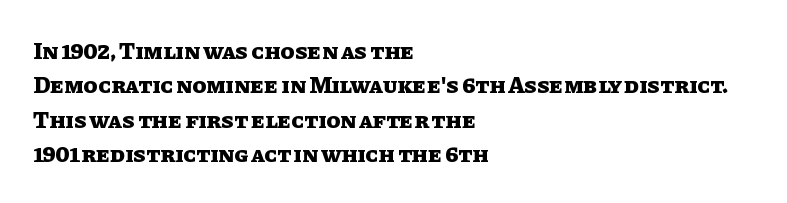
The image shows 23 px bold type, upright; set left-aligned, normal line spacing (1.49x), normal letter spacing, not underlined.
